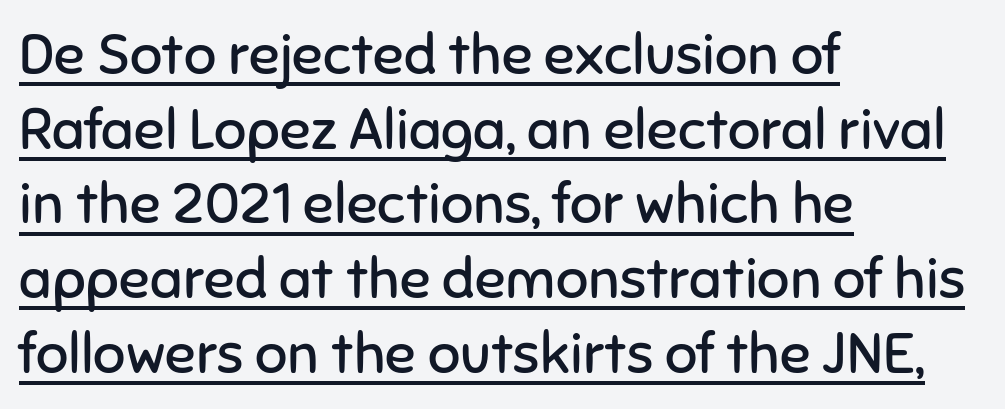
The image shows 57 px regular-weight sans-serif type, upright; set left-aligned, normal line spacing (1.31x), normal letter spacing, underlined; low stroke contrast and a medium x-height.
